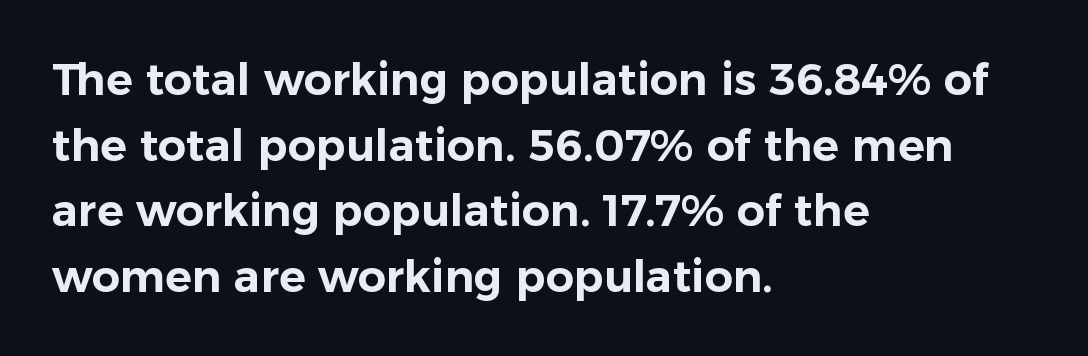
{"serif": "no", "italic": "no", "width": "normal", "stroke_contrast": "low", "x_height": "medium", "monospaced": "no", "underline": "no", "align": "left", "line_spacing": "normal", "line_spacing_ratio": 1.49, "letter_spacing": "normal", "letter_spacing_em": 0.0, "glyph_px": 44}
